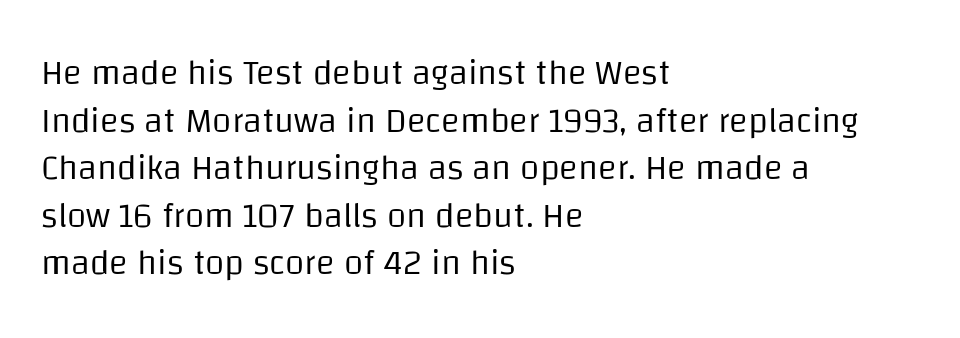
Q: Is the text bold? A: No.
Q: Is the text italic (slanted)? A: No, it is upright.
Q: Is the typeface a serif or a sans-serif typeface? A: Sans-serif.
Q: Is the text underlined? A: No.
Q: How is the paragraph aligned? A: Left-aligned.
Q: Is the spacing between letters normal or unusually wide? A: Normal.
Q: Is the spacing between lines tight, normal or loose? A: Normal.
Q: Width (condensed, normal, or wide)? A: Normal.
Q: Stroke contrast? A: Low.
Q: x-height? A: Large.
Q: Monospaced? A: No.
